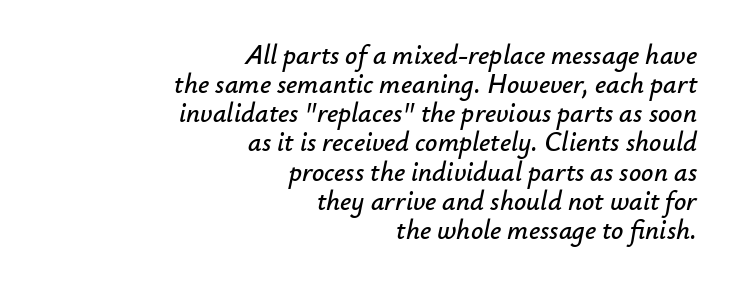
The image shows 27 px text type, italic (leaning right); set right-aligned, tight line spacing (1.08x), normal letter spacing, not underlined.
